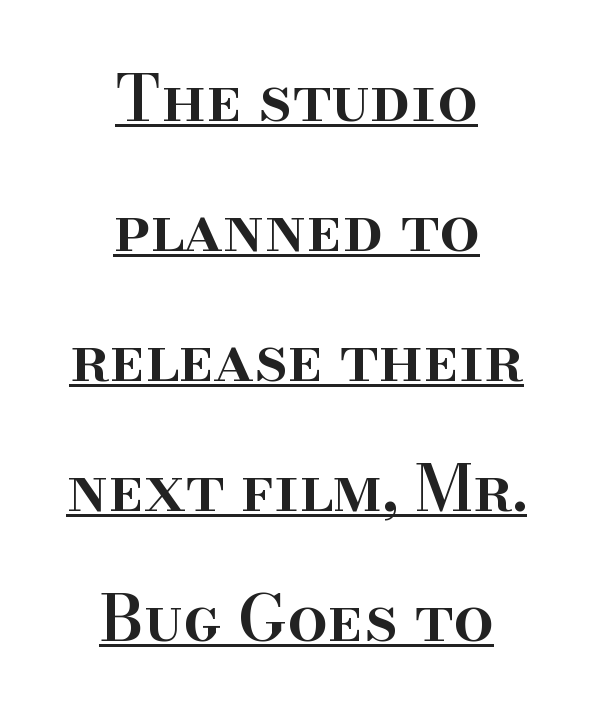
Q: Is the text bold? A: Semi-bold.
Q: Is the text italic (slanted)? A: No, it is upright.
Q: Is the typeface a serif or a sans-serif typeface? A: Serif.
Q: Is the text underlined? A: Yes.
Q: How is the paragraph aligned? A: Centered.
Q: Is the spacing between letters normal or unusually wide? A: Normal.
Q: Is the spacing between lines tight, normal or loose? A: Loose.
Q: Width (condensed, normal, or wide)? A: Normal.
Q: Stroke contrast? A: High.
Q: x-height? A: Small.
Q: Monospaced? A: No.
